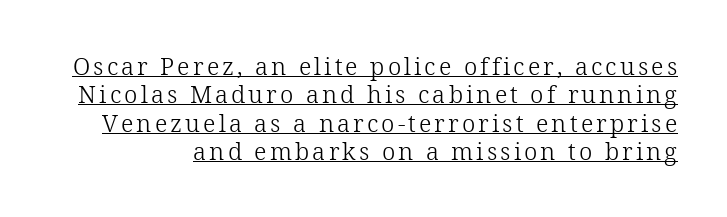
The letters stand straight up with perfectly vertical stems. In designer terms, the underline attribute is active on this setting. The letterforms sit at book weight or below.
